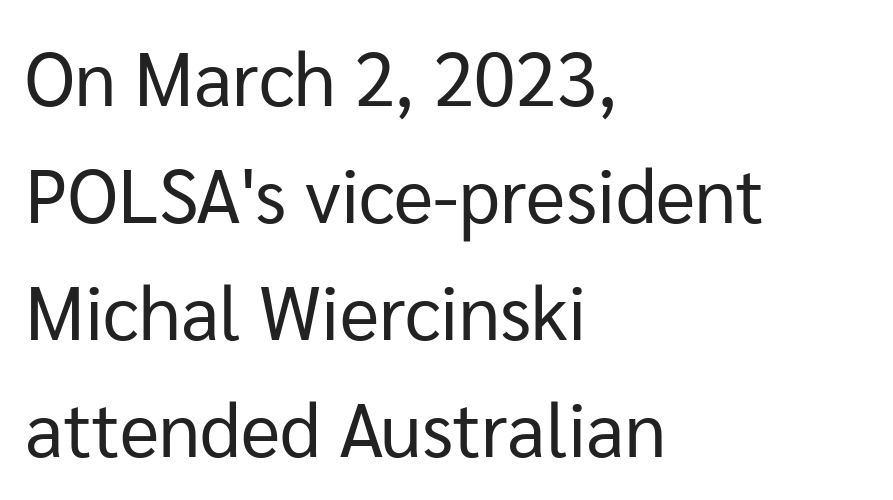
{"serif": "no", "italic": "no", "bold": "no", "weight": "regular", "width": "normal", "stroke_contrast": "low", "x_height": "medium", "monospaced": "no", "underline": "no", "align": "left", "line_spacing": "normal", "line_spacing_ratio": 1.56, "letter_spacing": "normal", "letter_spacing_em": 0.0, "glyph_px": 75}
